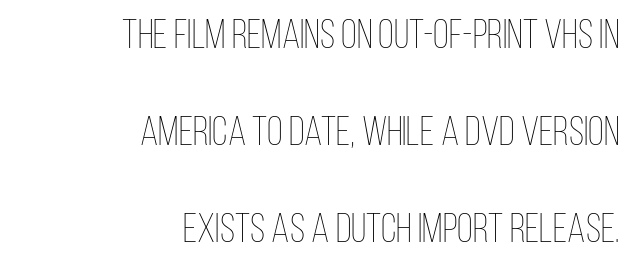
{"italic": "no", "bold": "no", "weight": "thin", "width": "condensed", "stroke_contrast": "low", "x_height": "large", "monospaced": "no", "underline": "no", "align": "right", "line_spacing": "loose", "line_spacing_ratio": 2.36, "letter_spacing": "normal", "letter_spacing_em": 0.0, "glyph_px": 41}
